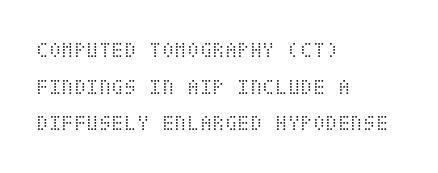
Notice how descenders clear the ascenders below comfortably — that's standard leading. Heft: none added — not bold. Posture: upright roman. The tracking reads as untouched default to a designer's eye. If you drew a ruler down the left edge, every line would touch it.
